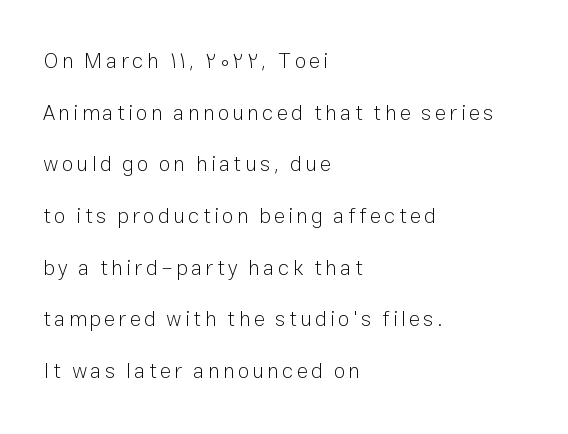
Q: Is the text bold? A: No.
Q: Is the text italic (slanted)? A: No, it is upright.
Q: Is the text underlined? A: No.
Q: How is the paragraph aligned? A: Left-aligned.
Q: Is the spacing between lines tight, normal or loose? A: Loose.
